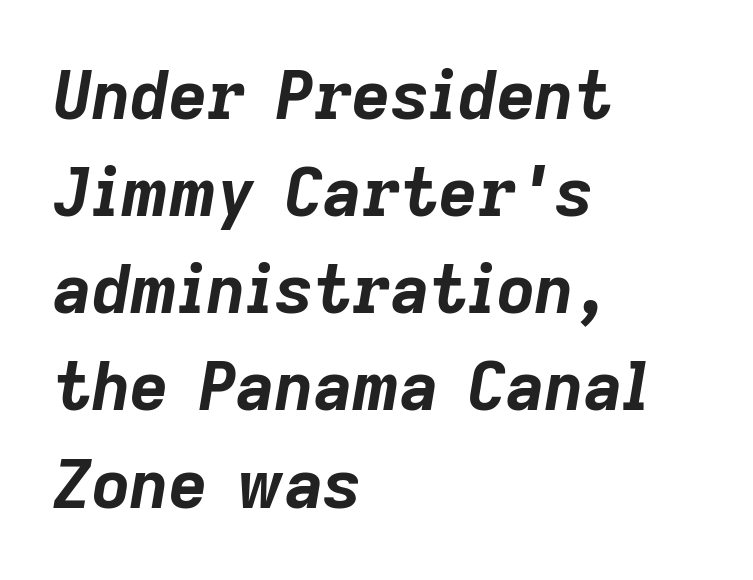
Q: Is the text bold? A: Yes.
Q: Is the text italic (slanted)? A: Yes, it leans right by about 9 degrees.
Q: Is the text underlined? A: No.
Q: How is the paragraph aligned? A: Left-aligned.
Q: Is the spacing between letters normal or unusually wide? A: Normal.
Q: Is the spacing between lines tight, normal or loose? A: Normal.
Q: Width (condensed, normal, or wide)? A: Normal.
Q: Stroke contrast? A: Low.
Q: x-height? A: Medium.
Q: Monospaced? A: No.
